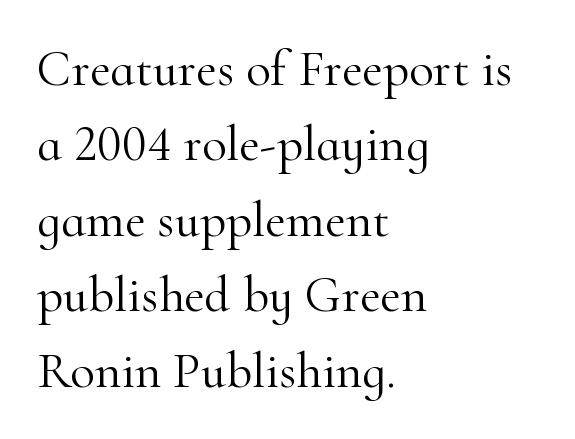
{"serif": "yes", "italic": "no", "bold": "no", "weight": "light", "width": "normal", "stroke_contrast": "high", "x_height": "small", "monospaced": "no", "underline": "no", "align": "left", "line_spacing": "normal", "line_spacing_ratio": 1.48, "letter_spacing": "normal", "letter_spacing_em": 0.0, "glyph_px": 51}
